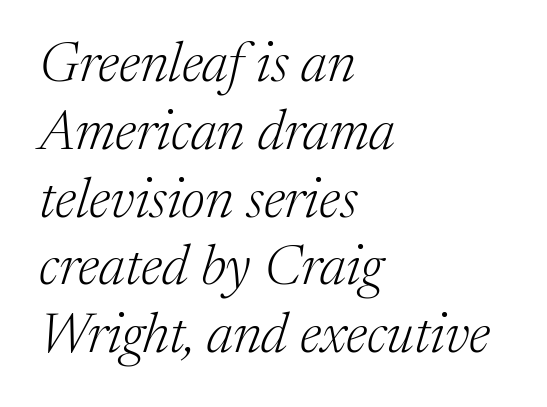
The rendering uses natural spacing where letterforms have individual widths. The gaps between neighbouring characters are ordinary and unremarkable. Classification — serif. Descenders hang freely into open space. The passage shown leans; its letterforms are oblique.
